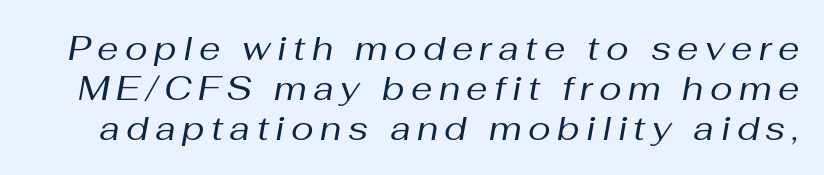
The image shows 34 px regular-weight type, italic (leaning right); set line spacing 1.17x, not underlined; medium stroke contrast and a medium x-height.
